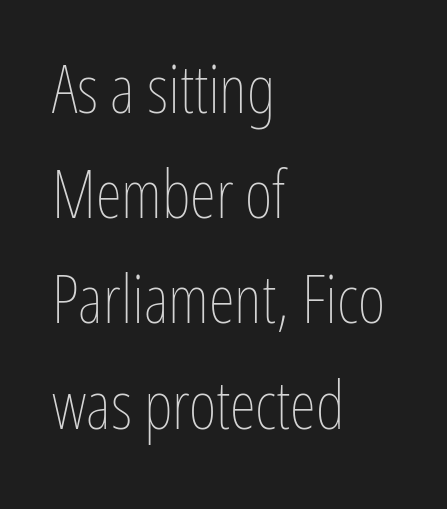
Q: Is the text bold? A: No.
Q: Is the text italic (slanted)? A: No, it is upright.
Q: Is the text underlined? A: No.
Q: How is the paragraph aligned? A: Left-aligned.
Q: Is the spacing between letters normal or unusually wide? A: Normal.
Q: Is the spacing between lines tight, normal or loose? A: Normal.
Q: Width (condensed, normal, or wide)? A: Condensed.
Q: Stroke contrast? A: Low.
Q: x-height? A: Medium.
Q: Monospaced? A: No.
